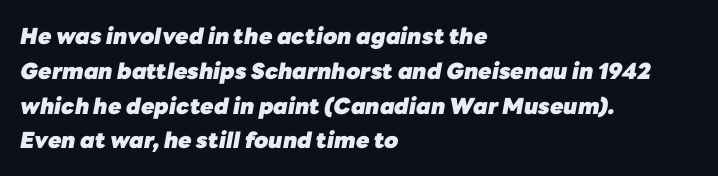
Q: Is the text bold? A: Yes.
Q: Is the text italic (slanted)? A: Yes, it leans right by about 10 degrees.
Q: Is the text underlined? A: No.
Q: How is the paragraph aligned? A: Left-aligned.
Q: Is the spacing between letters normal or unusually wide? A: Normal.
Q: Is the spacing between lines tight, normal or loose? A: Normal.
